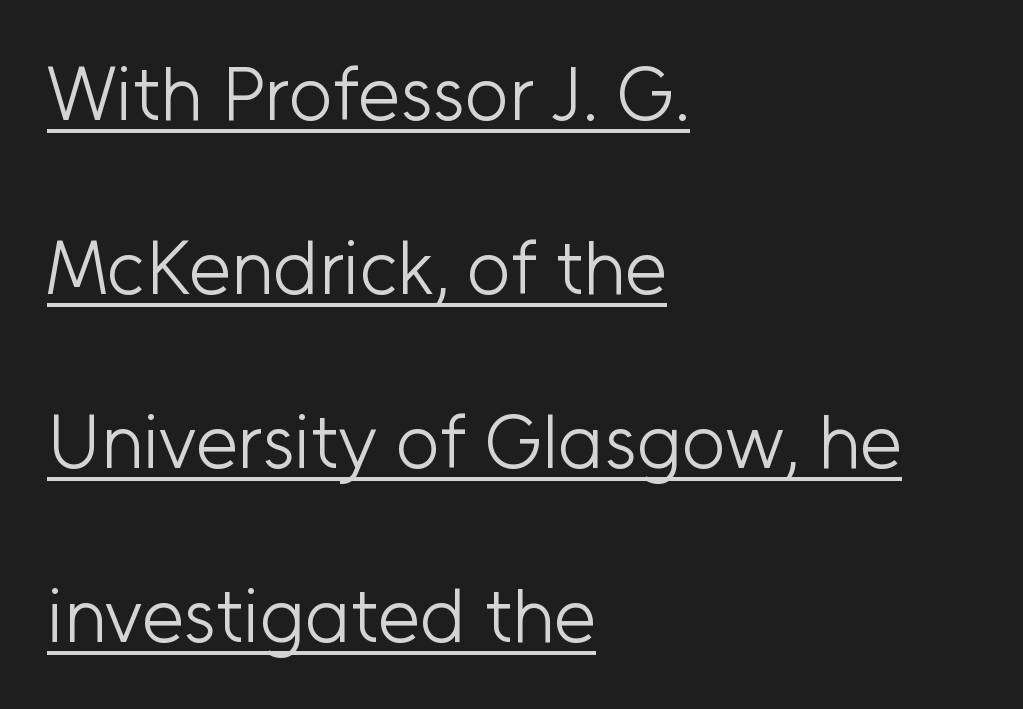
The image shows 76 px light sans-serif type, upright; set left-aligned, loose line spacing (2.29x), normal letter spacing, underlined; low stroke contrast and a medium x-height.
